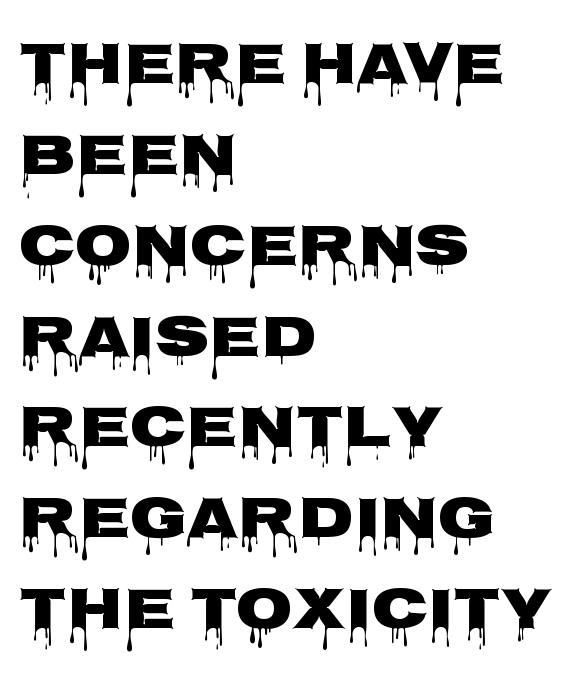
The image shows 59 px heavy, wide sans-serif type, upright; set left-aligned, normal line spacing (1.54x), normal letter spacing, not underlined; low stroke contrast and a large x-height.
